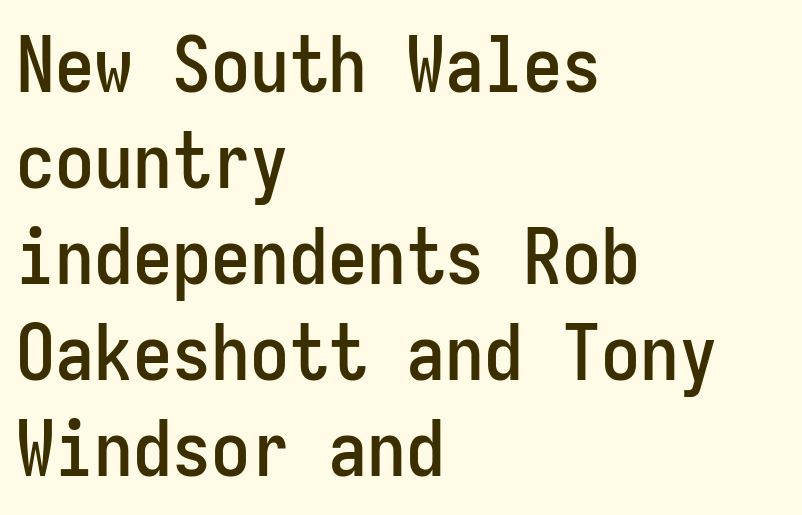
{"serif": "no", "italic": "no", "width": "condensed", "stroke_contrast": "low", "x_height": "medium", "monospaced": "yes", "underline": "no", "align": "left", "line_spacing_ratio": 1.23, "letter_spacing": "normal", "letter_spacing_em": 0.0, "glyph_px": 78}
